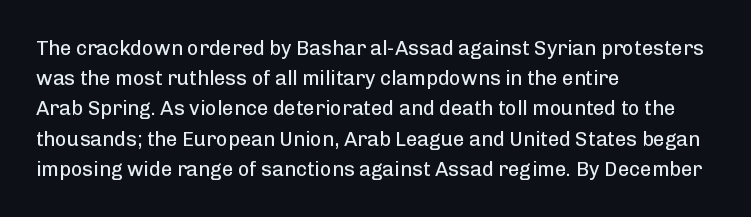
What stands out about the letter spacing? Nothing — it is the standard amount. The axis of the letterforms is exactly vertical. Check the space under the baseline: it is left empty. Evenly set lines give the paragraph a standard silhouette.
